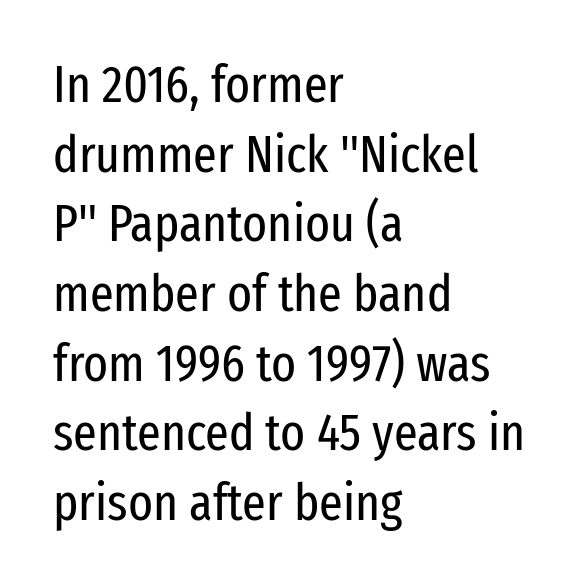
Check the space under the baseline: it is left empty. Look at the tracking — it's just the regular setting, nothing added. Every stem runs plumb, perpendicular to the baseline. Nope, no serifs anywhere on these letters. If you measured baseline to baseline, you'd find a middling distance.
